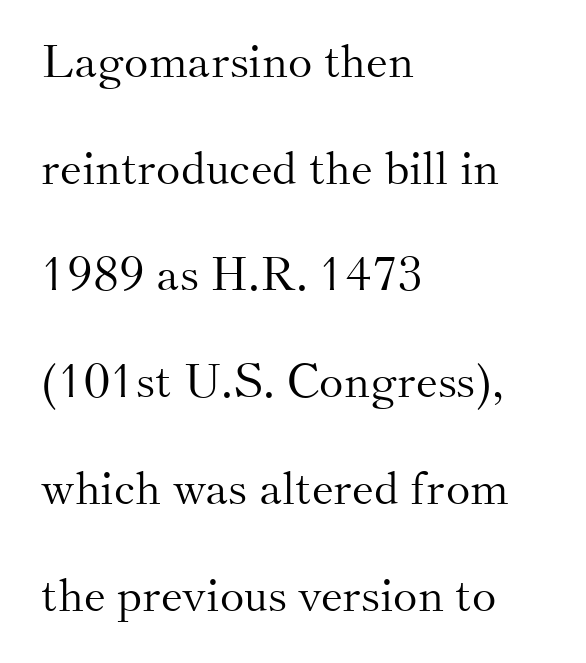
The image shows 46 px light serif type, upright; set left-aligned, loose line spacing (2.32x), normal letter spacing, not underlined; medium stroke contrast and a small x-height.
